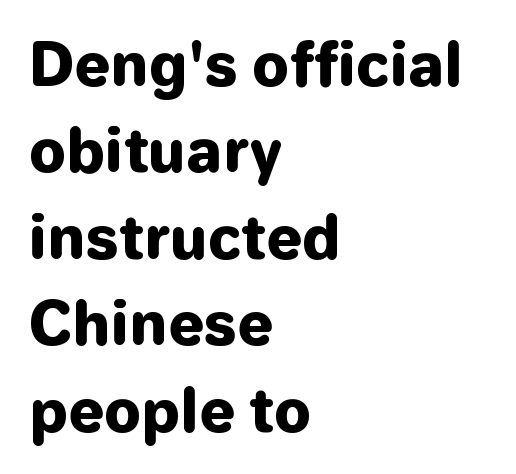
The space between consecutive lines is moderate. Looks like regular typesetting: each glyph gets only the width it needs. Is this a sans? Yes — the strokes have no serifs. Leftover space on each line is placed entirely after the last word.
